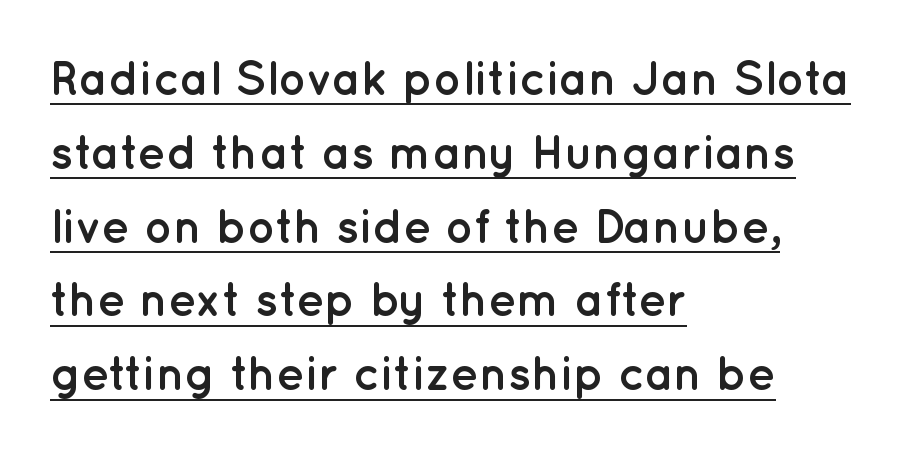
You could call the tracking neutral — neither tight nor loose. Strong, thick strokes mark this as bold type. Unlike italic type, these characters show no tilt at all. Line spacing here is normal. Type style note: lacks serifs. Each letter keeps its own natural width here, so spacing adapts to shape.
